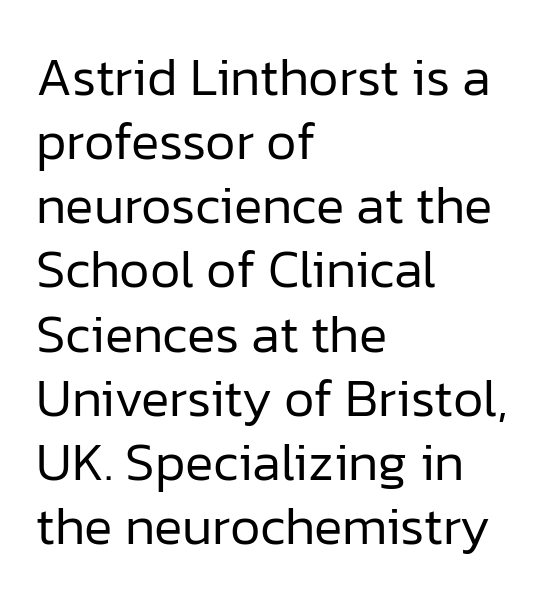
Q: Is the text bold? A: No.
Q: Is the text italic (slanted)? A: No, it is upright.
Q: Is the typeface a serif or a sans-serif typeface? A: Sans-serif.
Q: Is the text underlined? A: No.
Q: How is the paragraph aligned? A: Left-aligned.
Q: Is the spacing between letters normal or unusually wide? A: Normal.
Q: Width (condensed, normal, or wide)? A: Normal.
Q: Stroke contrast? A: Low.
Q: x-height? A: Medium.
Q: Monospaced? A: No.
